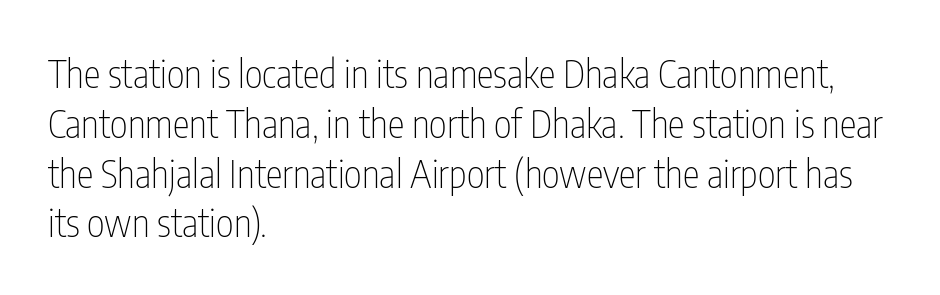
{"serif": "no", "italic": "no", "bold": "no", "weight": "thin", "width": "condensed", "stroke_contrast": "low", "x_height": "medium", "monospaced": "no", "underline": "no", "align": "left", "line_spacing": "normal", "line_spacing_ratio": 1.31, "letter_spacing": "normal", "letter_spacing_em": 0.0, "glyph_px": 38}
